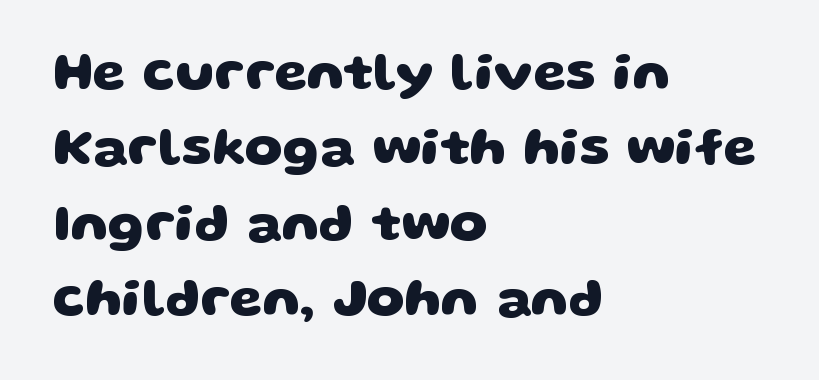
Q: Is the text bold? A: Yes.
Q: Is the typeface a serif or a sans-serif typeface? A: Sans-serif.
Q: Is the text underlined? A: No.
Q: How is the paragraph aligned? A: Left-aligned.
Q: Is the spacing between letters normal or unusually wide? A: Normal.
Q: Is the spacing between lines tight, normal or loose? A: Normal.
Q: Width (condensed, normal, or wide)? A: Wide.
Q: Stroke contrast? A: Low.
Q: x-height? A: Large.
Q: Monospaced? A: No.
